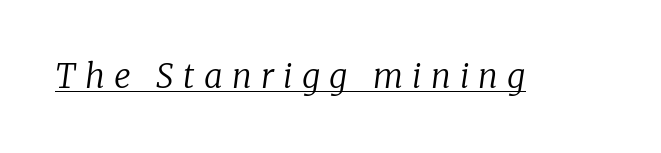
Each line of the rendering has a horizontal stroke beneath the glyphs. This sample has the flowing, uneven cadence of proportional lettering. This is serif lettering, the kind often seen in printed books. Yep, that's italic — everything's leaning. The typeface has the unassuming heft of standard copy or less. The horizontal fit of the characters is loose and conspicuously gappy.
